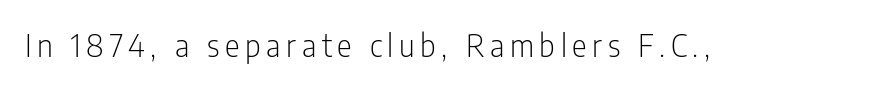
The passage shown is typed in a proportional face where columns would drift. The gap between lines stays unmarked. Serif or sans? Sans — the stroke terminals are bare. The lettering stays uniformly vertical, giving the passage a roman look.
